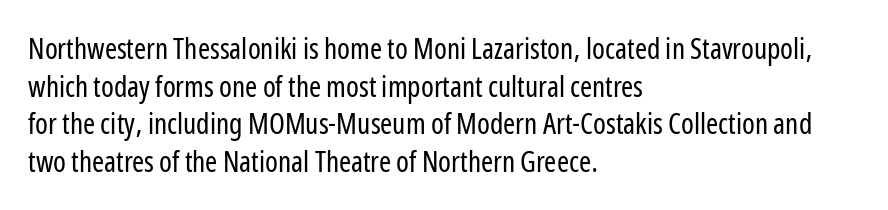
Q: Is the text bold? A: No.
Q: Is the text italic (slanted)? A: No, it is upright.
Q: Is the typeface a serif or a sans-serif typeface? A: Sans-serif.
Q: Is the text underlined? A: No.
Q: How is the paragraph aligned? A: Left-aligned.
Q: Is the spacing between letters normal or unusually wide? A: Normal.
Q: Is the spacing between lines tight, normal or loose? A: Normal.
Q: Width (condensed, normal, or wide)? A: Condensed.
Q: Stroke contrast? A: Low.
Q: x-height? A: Medium.
Q: Monospaced? A: No.
